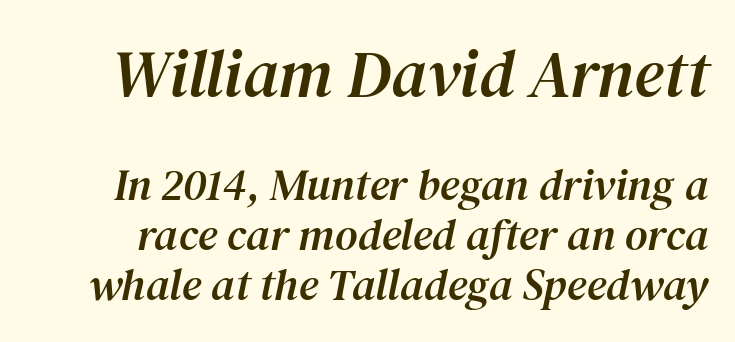
The image shows 66 px serif type, italic (leaning right); set tight line spacing (1.13x), normal letter spacing, not underlined; the first (top) block is 1.5x larger; medium stroke contrast and a medium x-height.
